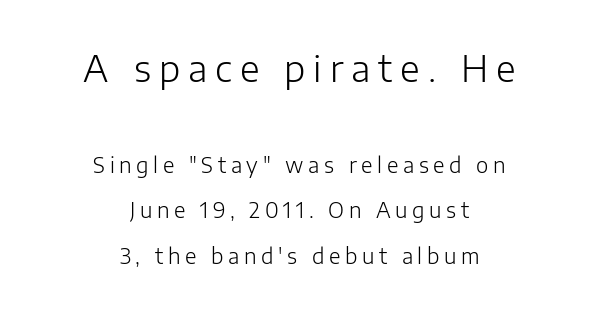
The image shows 36 px light sans-serif type, upright; set centered, loose line spacing (2.17x), unusually wide letter spacing (+0.22 em), not underlined; the first (top) block is 1.71x larger; low stroke contrast and a medium x-height.
